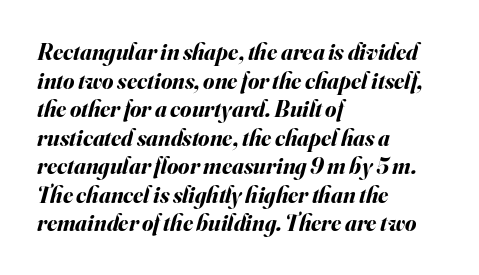
The image shows 23 px bold type, italic (leaning right); set left-aligned, line spacing 1.24x, normal letter spacing, not underlined.
